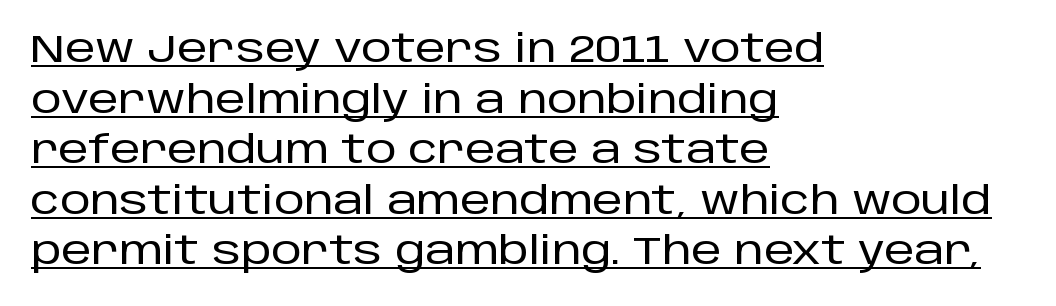
{"serif": "no", "italic": "no", "width": "normal", "stroke_contrast": "low", "x_height": "large", "monospaced": "no", "underline": "yes", "align": "left", "line_spacing": "normal", "line_spacing_ratio": 1.33, "letter_spacing": "normal", "letter_spacing_em": 0.0, "glyph_px": 38}
